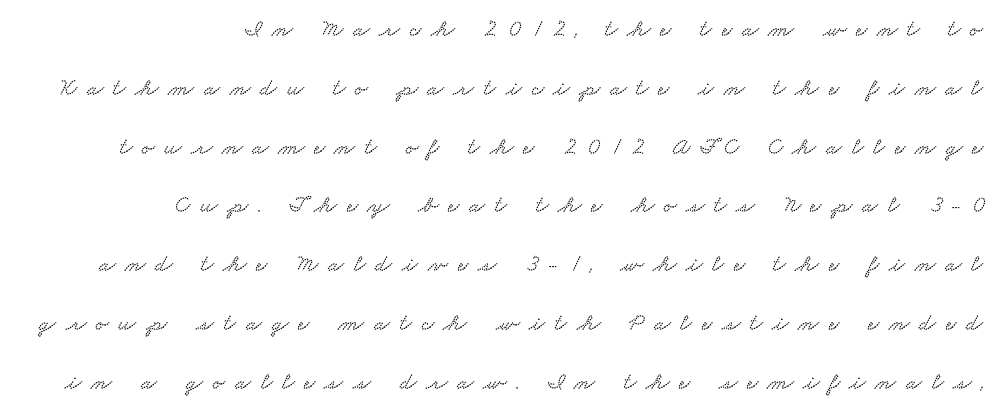
Q: Is the text underlined? A: No.
Q: How is the paragraph aligned? A: Right-aligned.
Q: Is the spacing between letters normal or unusually wide? A: Unusually wide.
Q: Is the spacing between lines tight, normal or loose? A: Loose.
